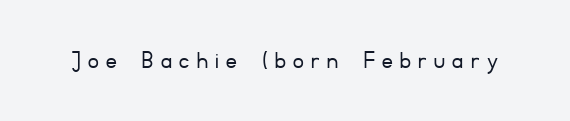
Q: Is the text bold? A: No.
Q: Is the text italic (slanted)? A: No, it is upright.
Q: Is the text underlined? A: No.
Q: Is the spacing between letters normal or unusually wide? A: Unusually wide.
